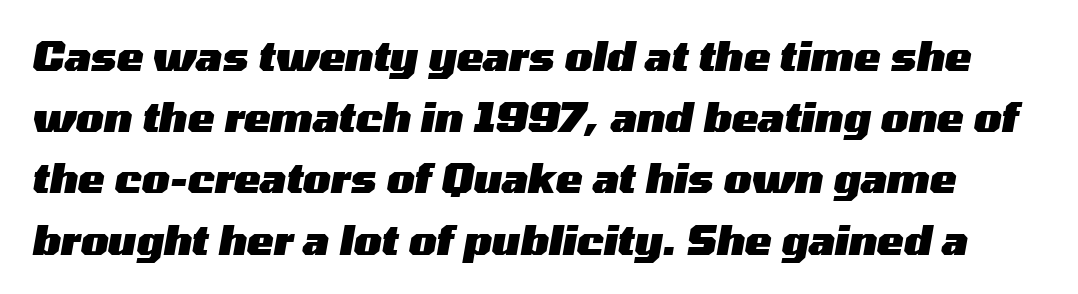
Caption: bold face, heavy strokes. Honestly, the letter spacing is just normal — you wouldn't notice it. Type without underlining. Honestly, the row spacing looks completely unremarkable.
